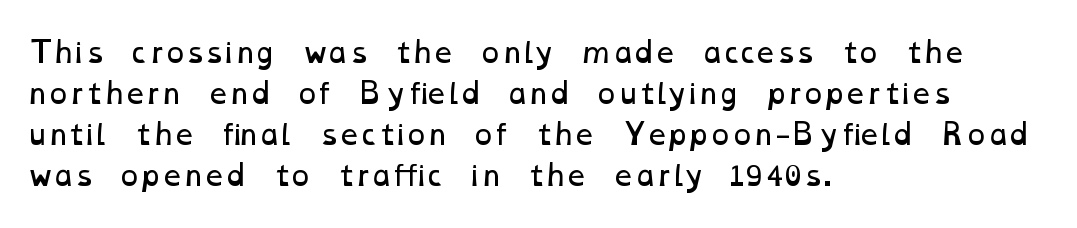
Q: Is the text bold? A: No.
Q: Is the text underlined? A: No.
Q: How is the paragraph aligned? A: Left-aligned.
Q: Is the spacing between letters normal or unusually wide? A: Normal.
Q: Is the spacing between lines tight, normal or loose? A: Normal.
Q: Width (condensed, normal, or wide)? A: Wide.
Q: Stroke contrast? A: Low.
Q: x-height? A: Medium.
Q: Monospaced? A: No.
